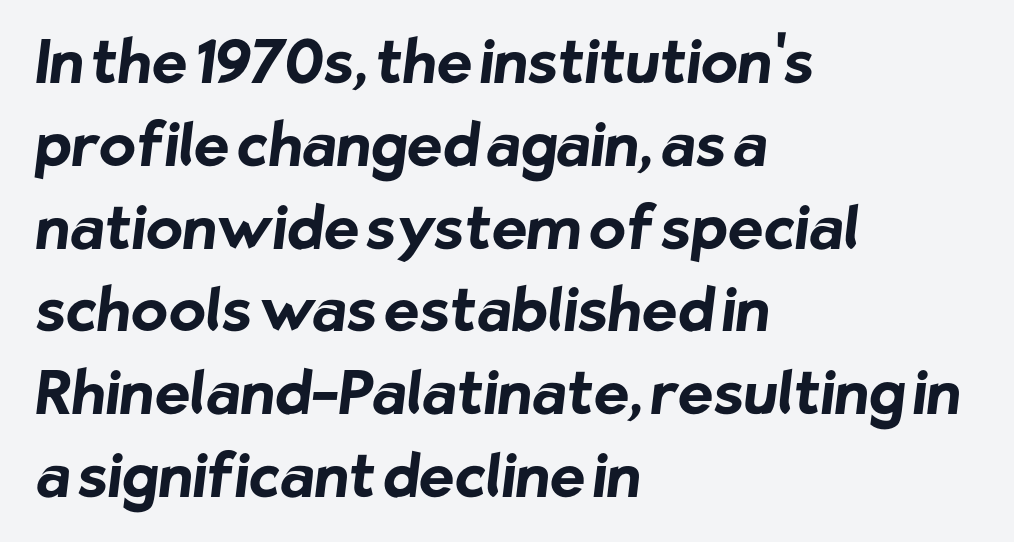
{"serif": "no", "bold": "yes", "weight": "bold", "width": "normal", "stroke_contrast": "low", "x_height": "medium", "monospaced": "no", "underline": "no", "align": "left", "line_spacing": "normal", "line_spacing_ratio": 1.38, "letter_spacing": "normal", "letter_spacing_em": 0.0, "glyph_px": 60}
